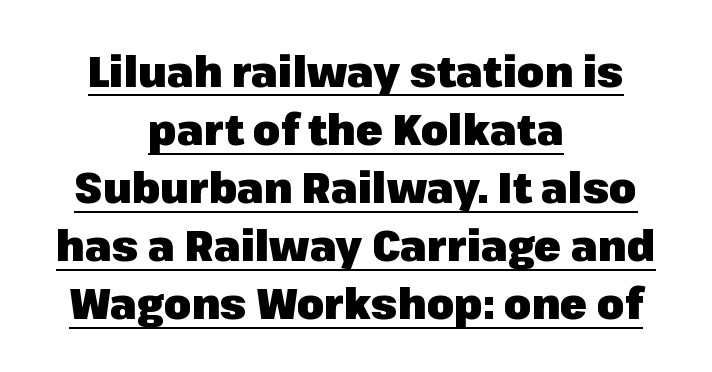
Q: Is the text bold? A: Yes.
Q: Is the text italic (slanted)? A: No, it is upright.
Q: Is the typeface a serif or a sans-serif typeface? A: Sans-serif.
Q: Is the text underlined? A: Yes.
Q: How is the paragraph aligned? A: Centered.
Q: Is the spacing between letters normal or unusually wide? A: Normal.
Q: Is the spacing between lines tight, normal or loose? A: Normal.
Q: Width (condensed, normal, or wide)? A: Normal.
Q: Stroke contrast? A: Low.
Q: x-height? A: Medium.
Q: Monospaced? A: No.
